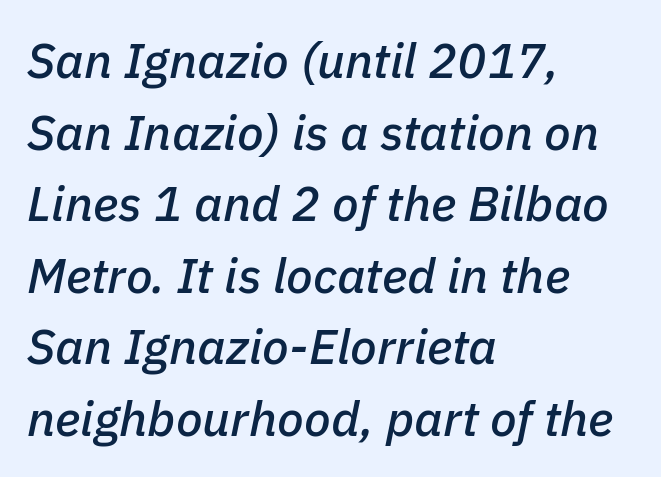
Q: Is the text italic (slanted)? A: Yes, it leans right by about 11 degrees.
Q: Is the text underlined? A: No.
Q: How is the paragraph aligned? A: Left-aligned.
Q: Is the spacing between letters normal or unusually wide? A: Normal.
Q: Is the spacing between lines tight, normal or loose? A: Normal.
Q: Width (condensed, normal, or wide)? A: Normal.
Q: Stroke contrast? A: Low.
Q: x-height? A: Medium.
Q: Monospaced? A: No.
